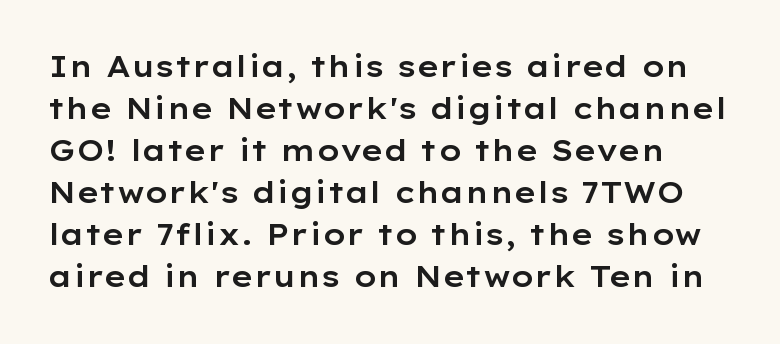
The image shows 29 px wide sans-serif type, upright; set normal line spacing (1.45x), normal letter spacing, not underlined; low stroke contrast and a medium x-height.
